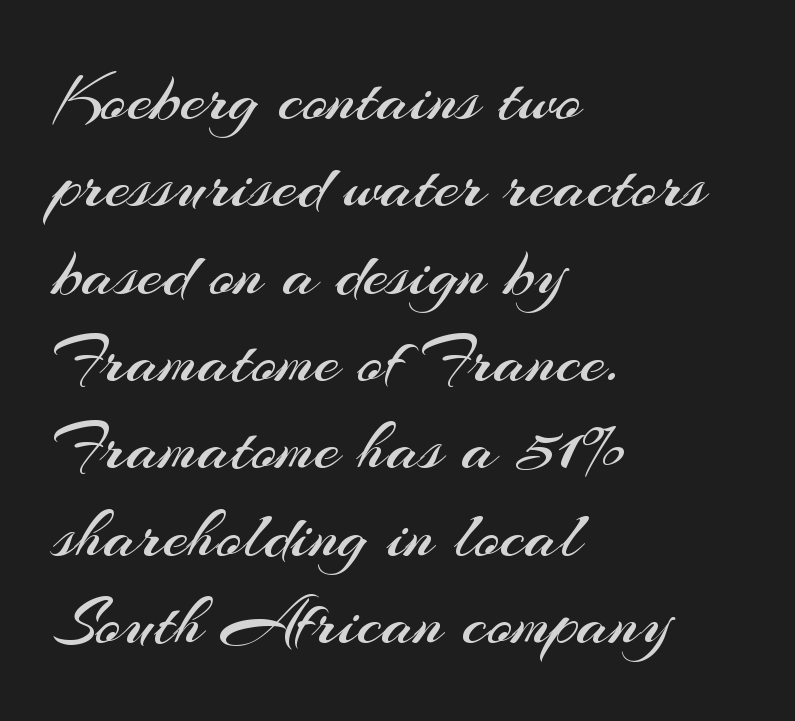
{"serif": "no", "bold": "no", "weight": "regular", "width": "normal", "stroke_contrast": "medium", "x_height": "small", "monospaced": "no", "underline": "no", "align": "left", "line_spacing_ratio": 1.23, "letter_spacing": "normal", "letter_spacing_em": 0.0, "glyph_px": 71}
